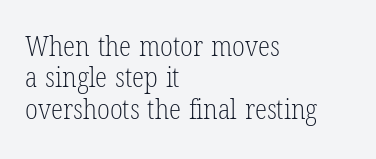
The image shows 28 px light, condensed serif type, upright; set left-aligned, tight line spacing (1.12x), normal letter spacing, not underlined; low stroke contrast and a medium x-height.
